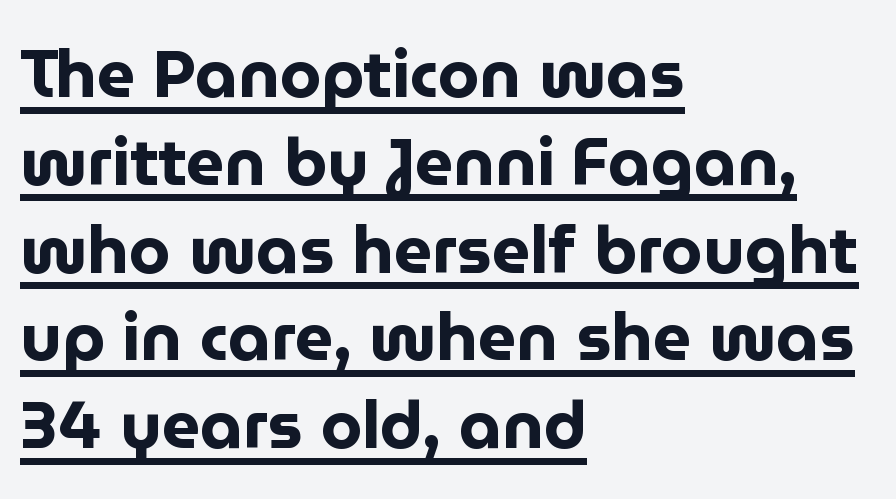
{"serif": "no", "italic": "no", "bold": "yes", "weight": "bold", "width": "normal", "stroke_contrast": "low", "x_height": "medium", "monospaced": "no", "underline": "yes", "align": "left", "line_spacing": "normal", "line_spacing_ratio": 1.31, "letter_spacing": "normal", "letter_spacing_em": 0.0, "glyph_px": 67}
